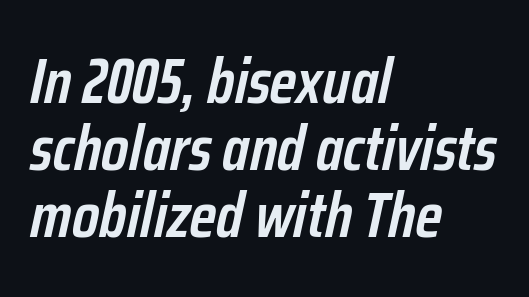
{"italic": "yes", "lean": "right", "slant_degrees": 12, "bold": "semi", "weight": "semibold", "width": "condensed", "stroke_contrast": "low", "x_height": "medium", "monospaced": "no", "underline": "no", "align": "left", "line_spacing": "tight", "line_spacing_ratio": 1.05, "letter_spacing": "normal", "letter_spacing_em": 0.0, "glyph_px": 64}
